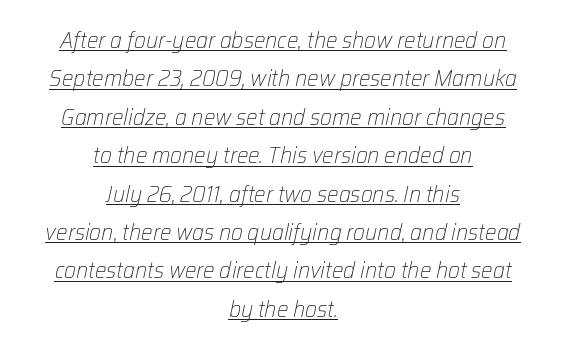
The image shows 23 px text type, italic (leaning right); set centered, normal line spacing (1.67x), normal letter spacing, underlined.
